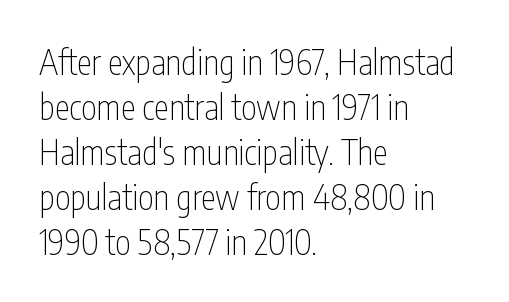
Heaviness? Minimal to ordinary, like unemphasized prose. Proportional: the letters do not fall into vertical columns. Rows of type keep a routine distance in the vertical direction. Line starts are locked; line ends wander. These lines keep a tight, regular rhythm from letter to letter.
